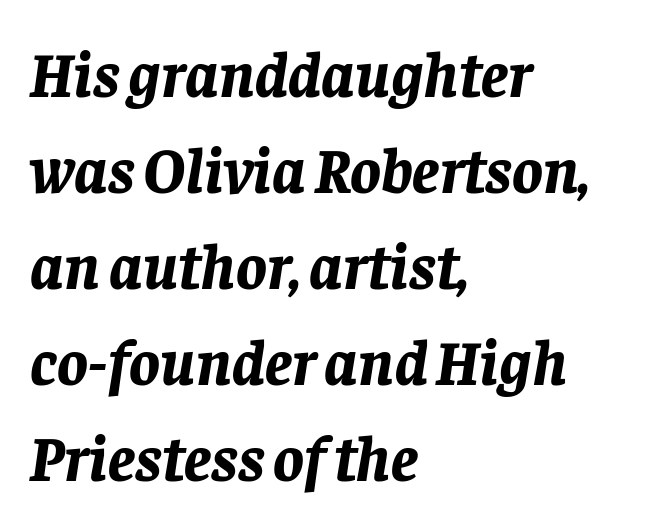
Italic: yes, the glyphs are oblique. Is this a fixed-width face? No — the glyphs have proportional, varying widths. The lines in this sample share a left origin and differ only in where they stop. These lines carry a lot of weight — the face is fully bold.
